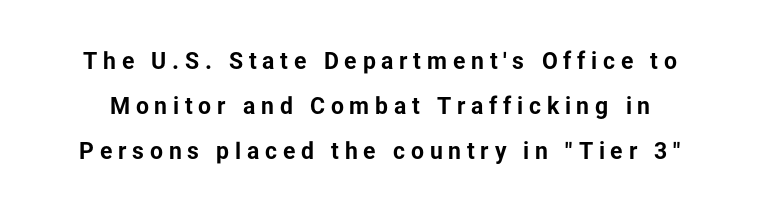
Q: Is the text bold? A: Yes.
Q: Is the text italic (slanted)? A: No, it is upright.
Q: Is the text underlined? A: No.
Q: Is the spacing between letters normal or unusually wide? A: Unusually wide.
Q: Is the spacing between lines tight, normal or loose? A: Loose.
